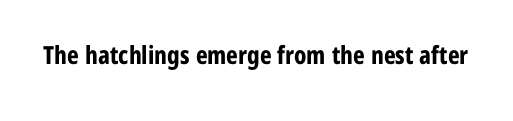
Q: Is the text bold? A: Yes.
Q: Is the text italic (slanted)? A: No, it is upright.
Q: Is the text underlined? A: No.
Q: Is the spacing between letters normal or unusually wide? A: Normal.
